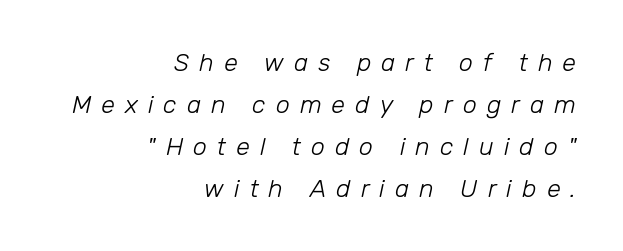
{"italic": "yes", "lean": "right", "slant_degrees": 12, "bold": "no", "underline": "no", "align": "right", "line_spacing": "normal", "line_spacing_ratio": 1.68, "letter_spacing": "wide", "letter_spacing_em": 0.4, "glyph_px": 25}
